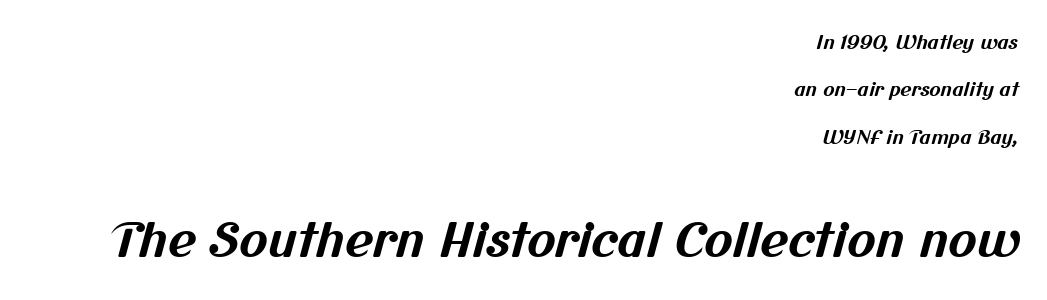
{"serif": "no", "bold": "yes", "weight": "bold", "width": "normal", "stroke_contrast": "medium", "x_height": "medium", "monospaced": "no", "underline": "no", "align": "right", "line_spacing": "loose", "line_spacing_ratio": 2.5, "letter_spacing": "normal", "letter_spacing_em": 0.0, "larger_block": "second", "size_ratio": 2.53, "glyph_px": 48}
